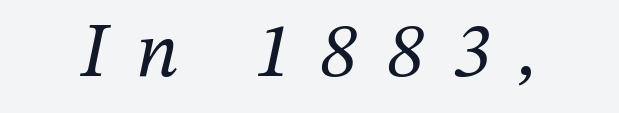
Q: Is the text bold? A: No.
Q: Is the text italic (slanted)? A: Yes, it leans right by about 12 degrees.
Q: Is the typeface a serif or a sans-serif typeface? A: Serif.
Q: Is the text underlined? A: No.
Q: Is the spacing between letters normal or unusually wide? A: Unusually wide.
Q: Width (condensed, normal, or wide)? A: Normal.
Q: Stroke contrast? A: Medium.
Q: x-height? A: Medium.
Q: Monospaced? A: No.
